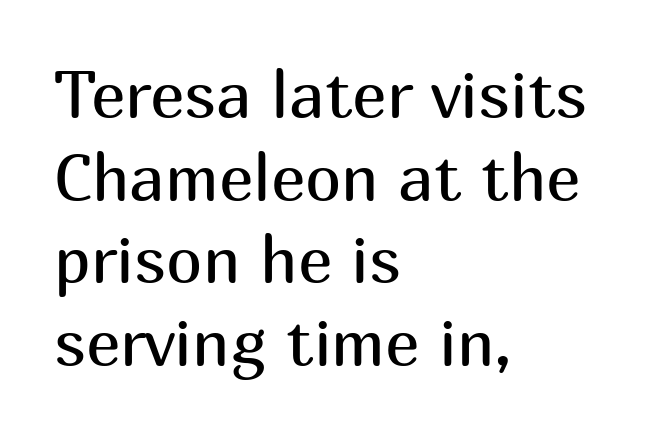
The image shows 65 px regular-weight sans-serif type, upright; set left-aligned, normal line spacing (1.27x), normal letter spacing, not underlined; medium stroke contrast and a medium x-height.
